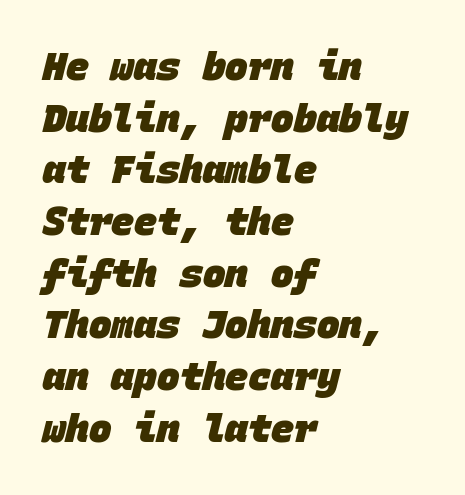
The image shows 38 px heavy sans-serif type, monospaced; set left-aligned, normal line spacing (1.36x), normal letter spacing, not underlined; low stroke contrast and a large x-height.
